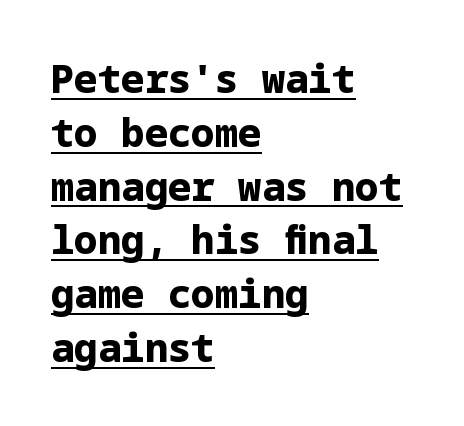
{"serif": "no", "italic": "no", "bold": "yes", "weight": "bold", "width": "normal", "stroke_contrast": "low", "x_height": "medium", "underline": "yes", "align": "left", "line_spacing": "normal", "line_spacing_ratio": 1.38, "letter_spacing": "normal", "letter_spacing_em": 0.0, "glyph_px": 39}
